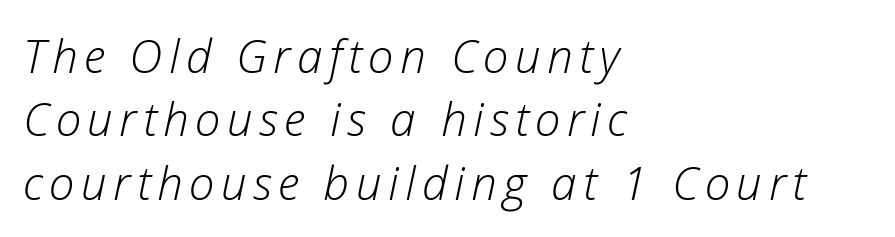
You could not count columns in this text — the font is proportionally spaced. Notice how descenders clear the ascenders below comfortably — that's standard leading. Characters are canted at an angle relative to the baseline's perpendicular. No extra ink here — the face is not bold.
